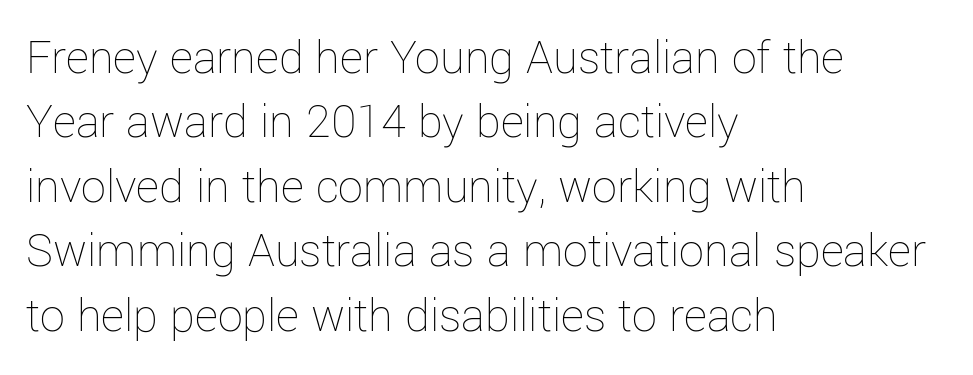
{"italic": "no", "bold": "no", "weight": "thin", "width": "normal", "stroke_contrast": "low", "x_height": "medium", "monospaced": "no", "underline": "no", "align": "left", "line_spacing": "normal", "line_spacing_ratio": 1.29, "letter_spacing": "normal", "letter_spacing_em": 0.0, "glyph_px": 50}
